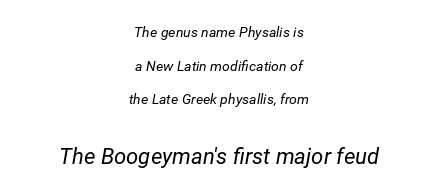
Q: Is the text bold? A: No.
Q: Is the text italic (slanted)? A: Yes, it leans right by about 12 degrees.
Q: Is the text underlined? A: No.
Q: How is the paragraph aligned? A: Centered.
Q: Is the spacing between letters normal or unusually wide? A: Normal.
Q: Is the spacing between lines tight, normal or loose? A: Loose.
Q: Which block of text is set in a larger size, the first (top) or the second (bottom)? A: The second (bottom) one.
